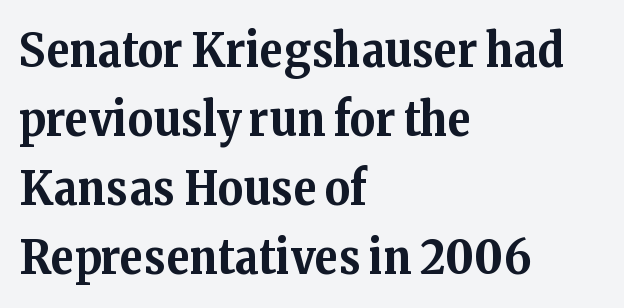
The image shows 48 px bold serif type, upright; set left-aligned, normal line spacing (1.44x), normal letter spacing, not underlined; medium stroke contrast and a medium x-height.
